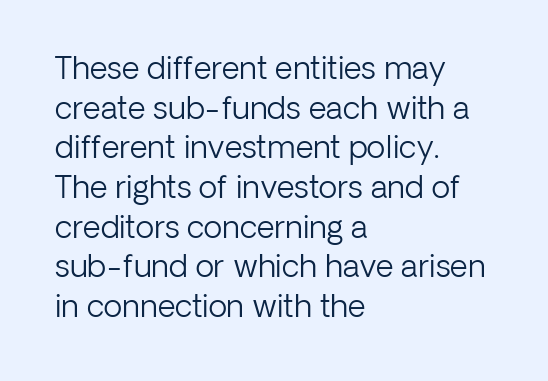
The image shows 31 px light sans-serif type, upright; set left-aligned, normal line spacing (1.28x), normal letter spacing, not underlined; low stroke contrast and a medium x-height.
